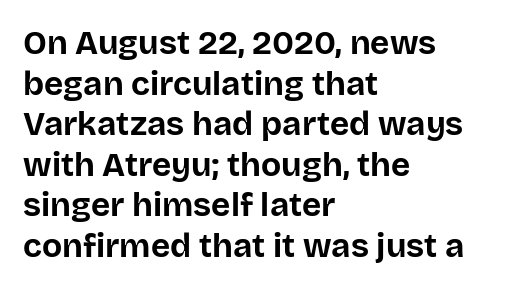
Notice how thick the strokes are: this is what a full bold looks like. Is this a fixed-width face? No — the glyphs have proportional, varying widths. Tall strokes in this sample are plumb rather than angled. The text block is weighted toward the left margin, trailing off unevenly rightward. The passage shown is typeset with a sans-serif family.
